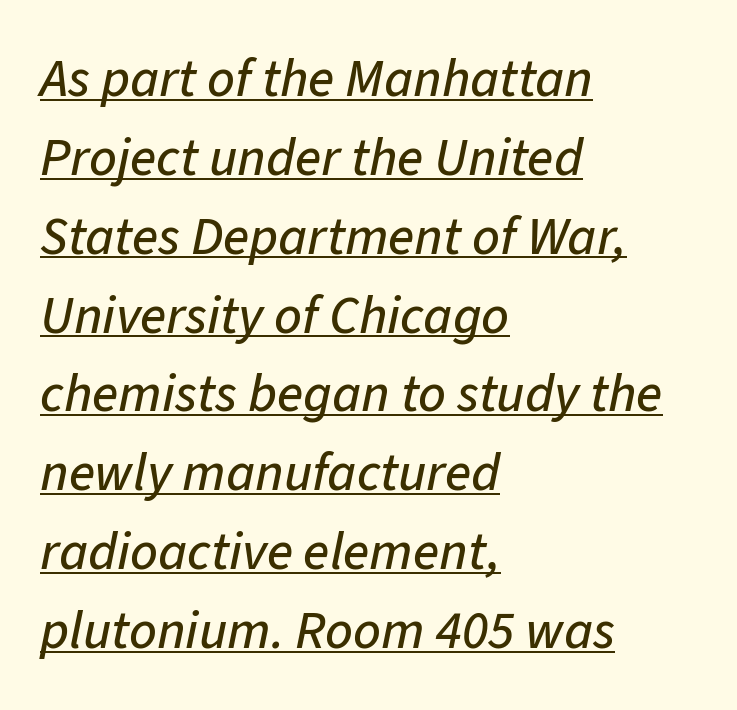
The image shows 54 px text type, italic (leaning right); set left-aligned, normal line spacing (1.46x), normal letter spacing, underlined; low stroke contrast and a medium x-height.
